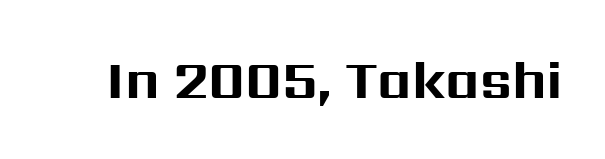
Note: no serifs on the glyphs. Posture: upright roman. Look at the tracking — it's just the regular setting, nothing added. The font is running at its bold setting. The foot of each line stays bare and open. Here the designer chose a conventional face with non-uniform glyph widths.
